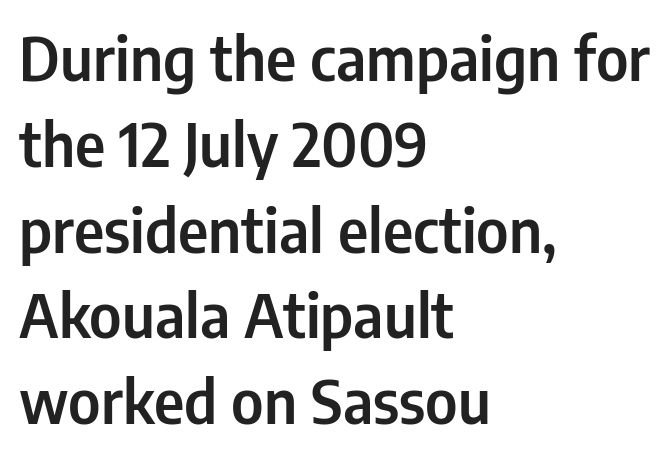
{"serif": "no", "italic": "no", "width": "condensed", "stroke_contrast": "low", "x_height": "medium", "monospaced": "no", "underline": "no", "align": "left", "line_spacing": "normal", "line_spacing_ratio": 1.43, "letter_spacing": "normal", "letter_spacing_em": 0.0, "glyph_px": 60}
